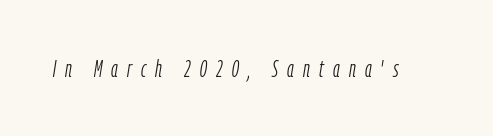
Q: Is the text bold? A: No.
Q: Is the text italic (slanted)? A: Yes, it leans right by about 9 degrees.
Q: Is the text underlined? A: No.
Q: Is the spacing between letters normal or unusually wide? A: Unusually wide.
